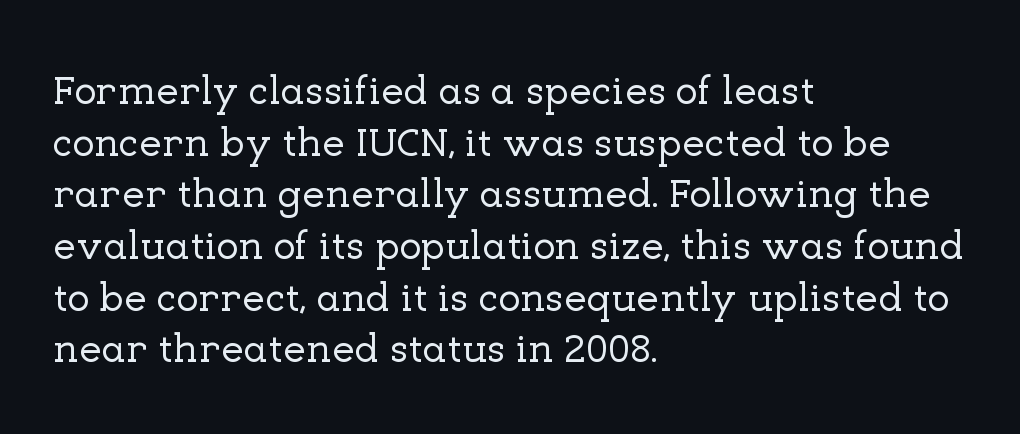
Each letter keeps its own natural width here, so spacing adapts to shape. This block has exactly the height ordinary leading produces. Decoration check: the copy has no underline. This is roman type, the default non-slanted kind.
